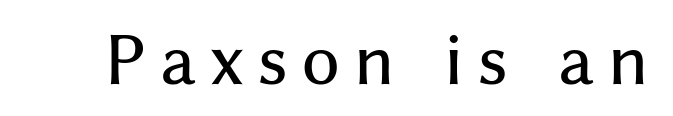
Q: Is the text italic (slanted)? A: No, it is upright.
Q: Is the typeface a serif or a sans-serif typeface? A: Sans-serif.
Q: Is the text underlined? A: No.
Q: Is the spacing between letters normal or unusually wide? A: Unusually wide.
Q: Width (condensed, normal, or wide)? A: Normal.
Q: Stroke contrast? A: Medium.
Q: x-height? A: Medium.
Q: Monospaced? A: No.
